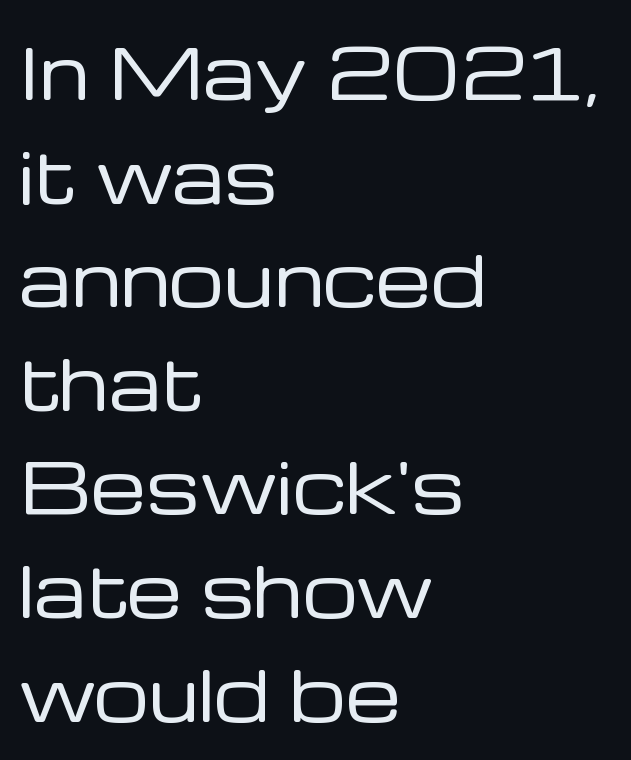
Q: Is the text bold? A: No.
Q: Is the text italic (slanted)? A: No, it is upright.
Q: Is the typeface a serif or a sans-serif typeface? A: Sans-serif.
Q: Is the text underlined? A: No.
Q: How is the paragraph aligned? A: Left-aligned.
Q: Is the spacing between letters normal or unusually wide? A: Normal.
Q: Is the spacing between lines tight, normal or loose? A: Normal.
Q: Width (condensed, normal, or wide)? A: Normal.
Q: Stroke contrast? A: Low.
Q: x-height? A: Medium.
Q: Monospaced? A: No.
